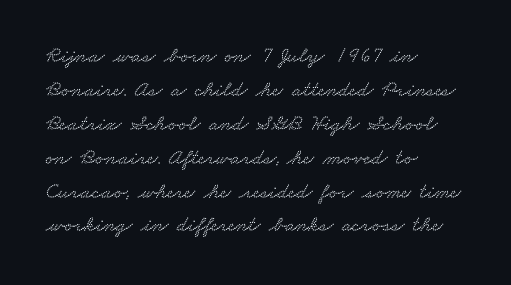
The lines in this sample share a left origin and differ only in where they stop. Each word holds together tightly as a unit, with standard inter-letter gaps. Evenly set lines give the paragraph a standard silhouette. Clear beneath every line of the passage.
